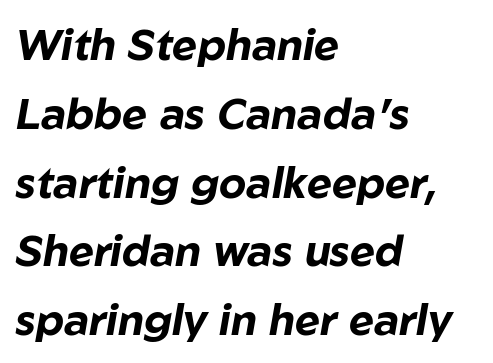
This is oblique type, the kind used for emphasis or titles. Caption: bold face, heavy strokes. The passage shown has conventional tracking throughout. Visually the block forms a straight wall on the left and a jagged coastline on the right. Think of a printed novel: that variable character pitch is what you see here.
